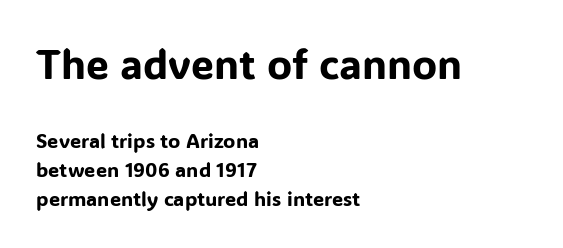
Q: Is the text italic (slanted)? A: No, it is upright.
Q: Is the typeface a serif or a sans-serif typeface? A: Sans-serif.
Q: Is the text underlined? A: No.
Q: How is the paragraph aligned? A: Left-aligned.
Q: Is the spacing between letters normal or unusually wide? A: Normal.
Q: Is the spacing between lines tight, normal or loose? A: Normal.
Q: Which block of text is set in a larger size, the first (top) or the second (bottom)? A: The first (top) one.
Q: Width (condensed, normal, or wide)? A: Normal.
Q: Stroke contrast? A: Low.
Q: x-height? A: Medium.
Q: Monospaced? A: No.
